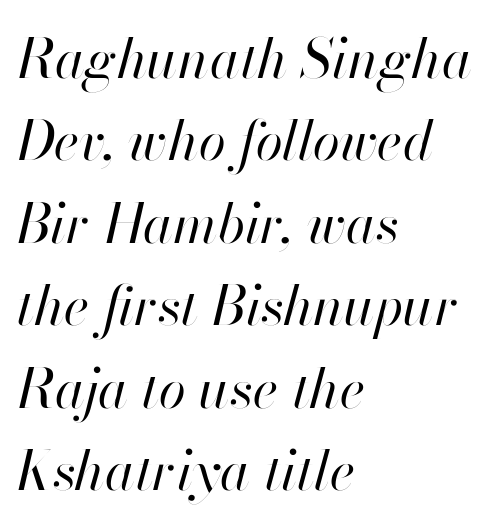
Think of a printed novel: that variable character pitch is what you see here. Reading down the column, the eye jumps a familiar distance to each next line. In terms of letterspacing, this is plain default setting. Ink coverage per letter is moderate at most.
